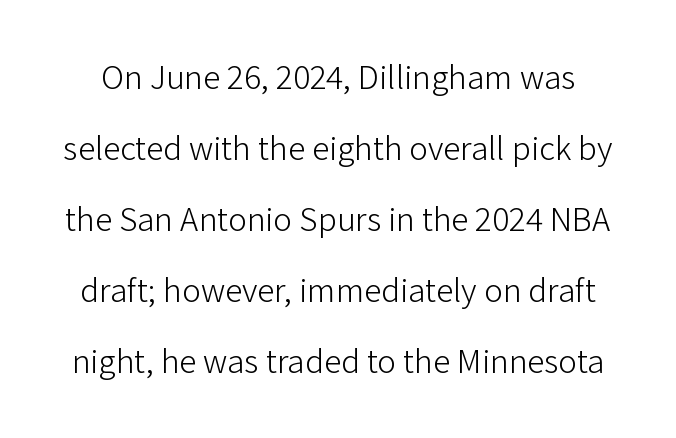
Q: Is the text bold? A: No.
Q: Is the text italic (slanted)? A: No, it is upright.
Q: Is the typeface a serif or a sans-serif typeface? A: Sans-serif.
Q: Is the text underlined? A: No.
Q: Is the spacing between letters normal or unusually wide? A: Normal.
Q: Is the spacing between lines tight, normal or loose? A: Loose.
Q: Width (condensed, normal, or wide)? A: Normal.
Q: Stroke contrast? A: Low.
Q: x-height? A: Medium.
Q: Monospaced? A: No.
